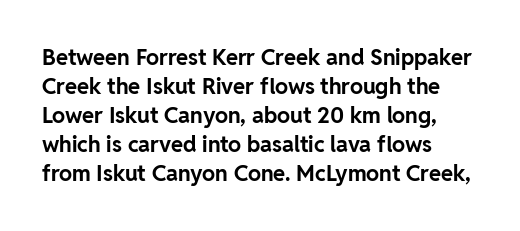
Q: Is the text bold? A: Yes.
Q: Is the text italic (slanted)? A: No, it is upright.
Q: Is the text underlined? A: No.
Q: How is the paragraph aligned? A: Left-aligned.
Q: Is the spacing between letters normal or unusually wide? A: Normal.
Q: Is the spacing between lines tight, normal or loose? A: Normal.
